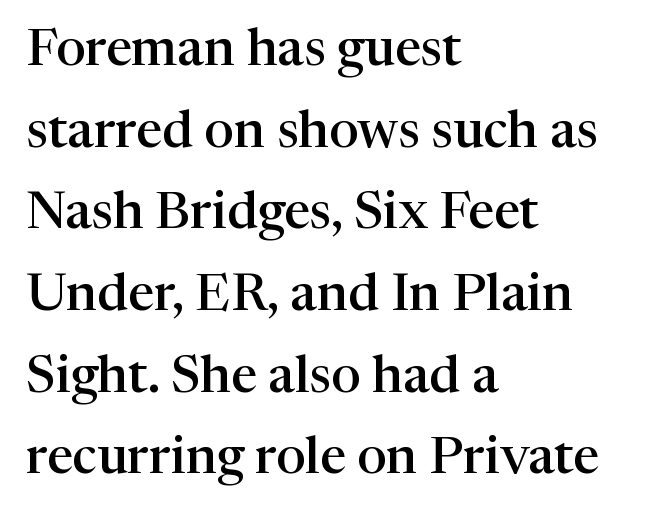
Q: Is the text bold? A: Semi-bold.
Q: Is the text italic (slanted)? A: No, it is upright.
Q: Is the typeface a serif or a sans-serif typeface? A: Serif.
Q: Is the text underlined? A: No.
Q: How is the paragraph aligned? A: Left-aligned.
Q: Is the spacing between letters normal or unusually wide? A: Normal.
Q: Is the spacing between lines tight, normal or loose? A: Normal.
Q: Width (condensed, normal, or wide)? A: Normal.
Q: Stroke contrast? A: High.
Q: x-height? A: Medium.
Q: Monospaced? A: No.
